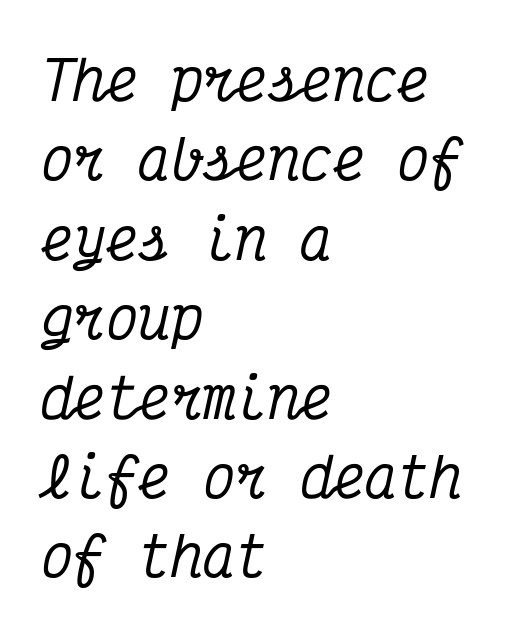
{"serif": "yes", "italic": "yes", "lean": "right", "slant_degrees": 12, "width": "condensed", "stroke_contrast": "medium", "x_height": "medium", "monospaced": "yes", "underline": "no", "align": "left", "line_spacing": "normal", "line_spacing_ratio": 1.47, "letter_spacing": "normal", "letter_spacing_em": 0.0, "glyph_px": 54}
